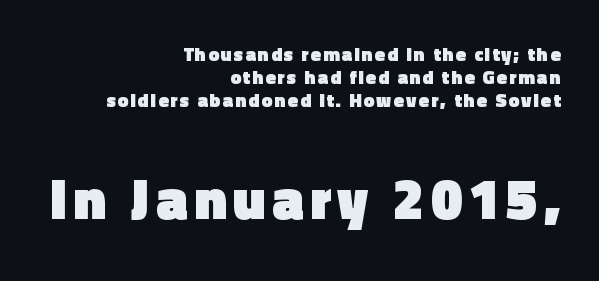
{"serif": "no", "italic": "no", "bold": "yes", "weight": "heavy", "width": "normal", "x_height": "medium", "monospaced": "no", "underline": "no", "align": "right", "line_spacing_ratio": 1.21, "larger_block": "second", "size_ratio": 3.0, "glyph_px": 57}
